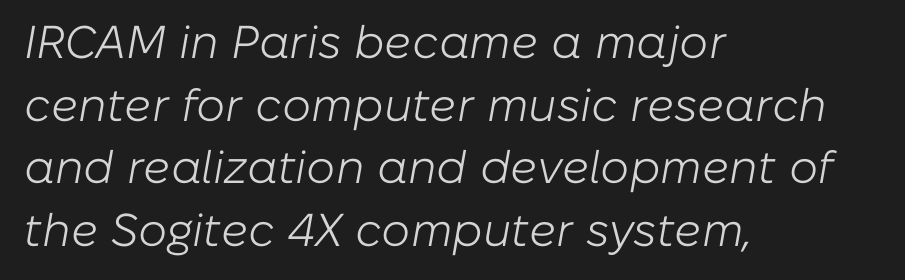
The image shows 46 px light type, italic (leaning right); set left-aligned, normal line spacing (1.36x), normal letter spacing, not underlined; low stroke contrast and a medium x-height.
